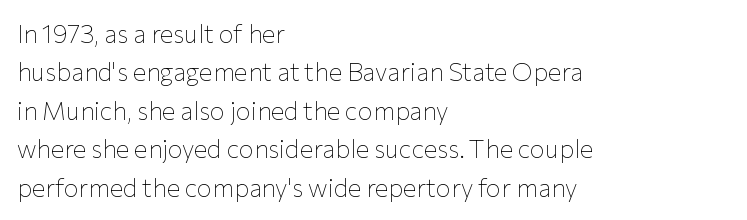
{"italic": "no", "bold": "no", "underline": "no", "align": "left", "line_spacing": "normal", "line_spacing_ratio": 1.54, "letter_spacing": "normal", "letter_spacing_em": 0.0, "glyph_px": 25}
